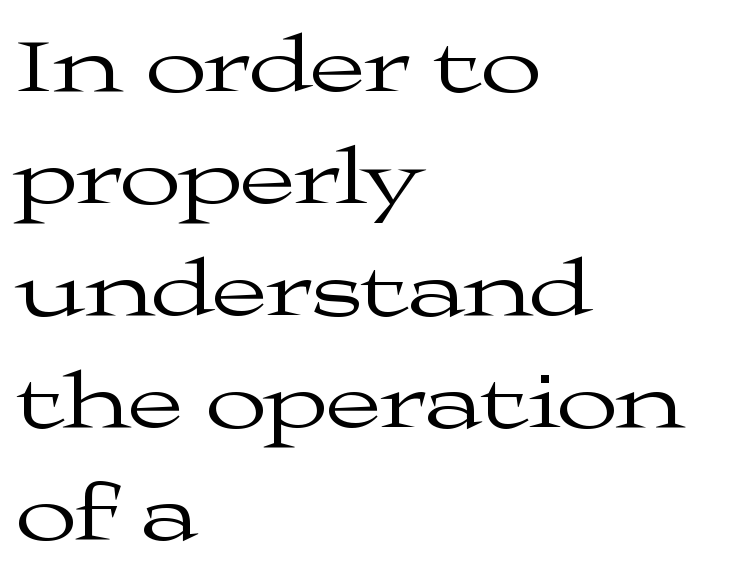
The designer left line spacing at the default. The lettering holds an erect, upright posture throughout. Weight: in the light-to-regular range. This rendering features lettering with no underline. The face used here is proportionally spaced, like ordinary book or web type. Does extra space separate the letters? No, they use regular spacing.
